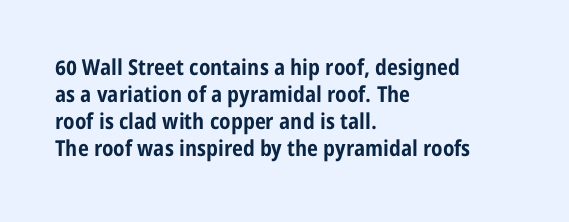
{"italic": "no", "bold": "yes", "underline": "no", "align": "left", "line_spacing_ratio": 1.22, "letter_spacing": "normal", "letter_spacing_em": 0.0, "glyph_px": 22}
